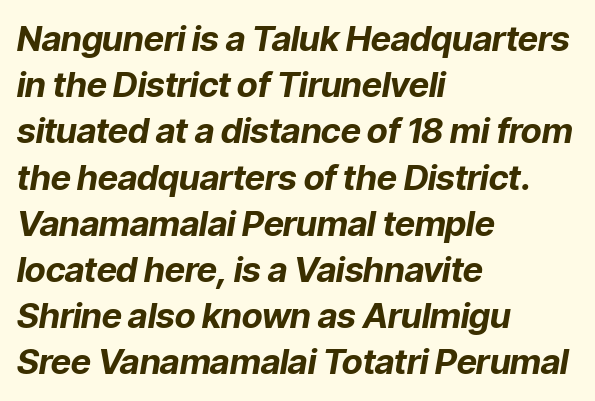
{"italic": "yes", "lean": "right", "slant_degrees": 9, "bold": "yes", "weight": "bold", "width": "normal", "stroke_contrast": "low", "x_height": "medium", "monospaced": "no", "underline": "no", "align": "left", "line_spacing": "normal", "line_spacing_ratio": 1.32, "letter_spacing": "normal", "letter_spacing_em": 0.0, "glyph_px": 35}
